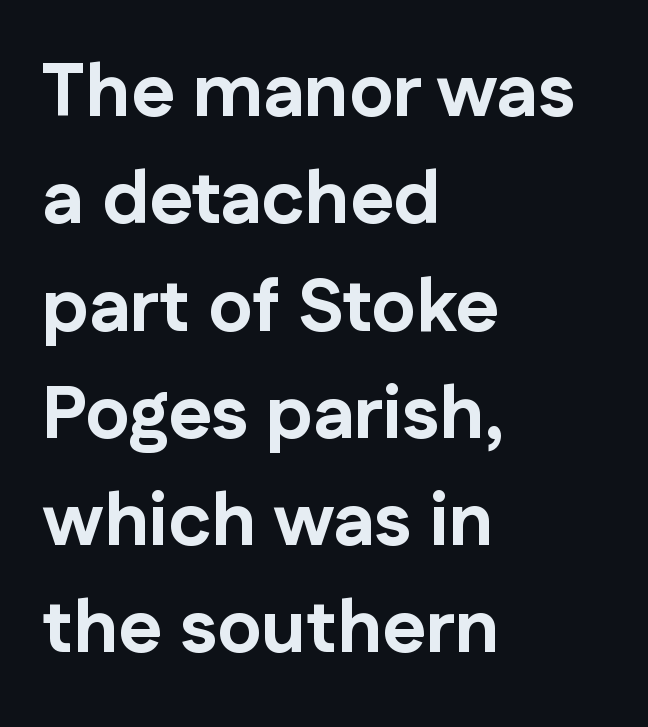
The leading is moderate, giving the passage an even texture. Is this a fixed-width face? No — the glyphs have proportional, varying widths. Here the glyphs are tracked normally, forming tight word shapes. Clear beneath every line of the passage.
